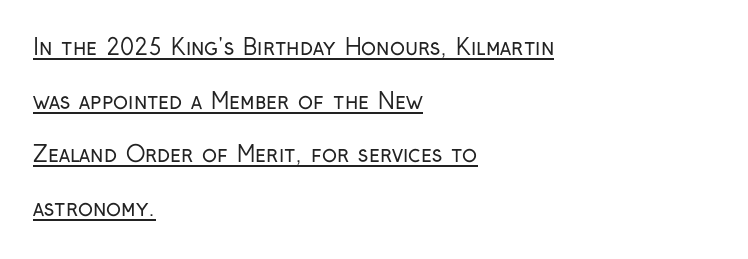
The image shows 22 px text type, upright; set left-aligned, loose line spacing (2.44x), normal letter spacing, underlined.
